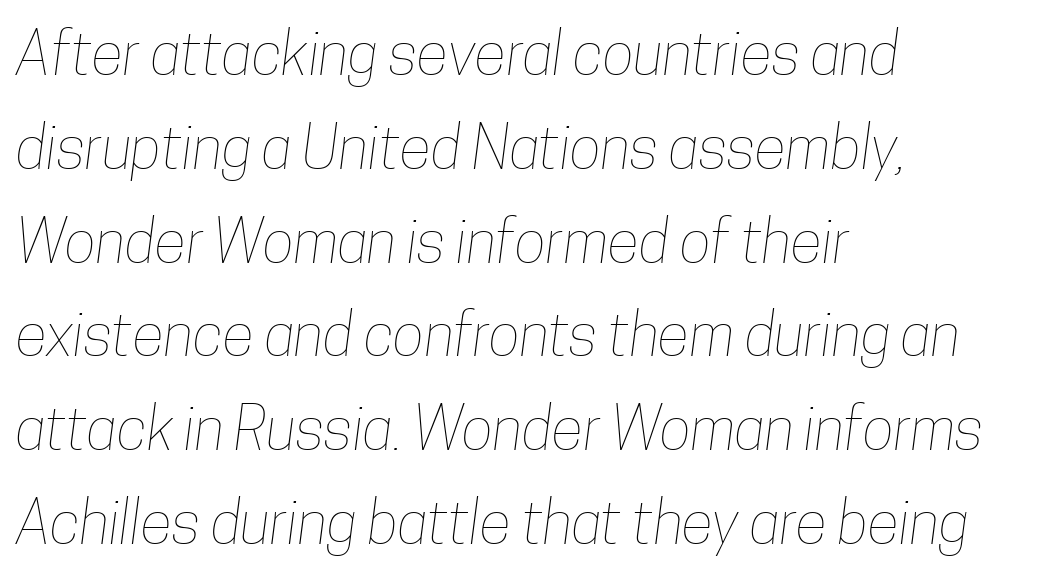
The image shows 59 px thin, condensed type; set left-aligned, normal line spacing (1.59x), normal letter spacing, not underlined; low stroke contrast and a medium x-height.
